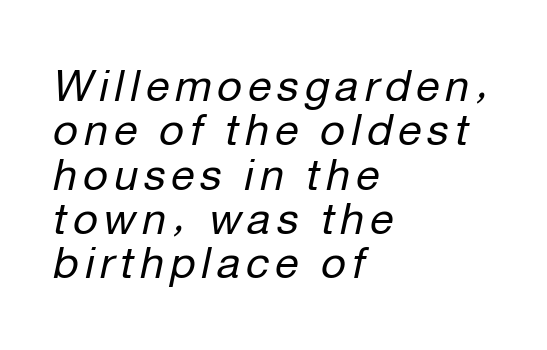
Rendered with sloped, italic letterforms. Typeset ragged right — the left edge is the straight one. Do the characters align in a grid? No, the font is proportional. The typesetting does not lean heavy: it is not bold. Notice how descenders almost collide with the ascenders below — that's tight leading. The zone under the glyphs is completely vacant.
